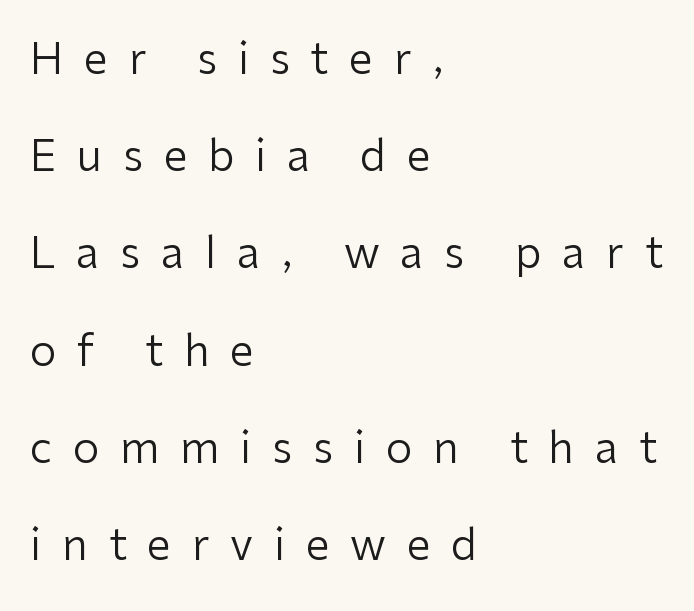
Teacher's note: observe the even left margin — that is flush-left alignment. Type without underlining. Look at the bottom of the vertical strokes: they stop flat, with no serifs. Every stem runs plumb, perpendicular to the baseline. How are the letters spaced? Widely, with obvious added tracking.
